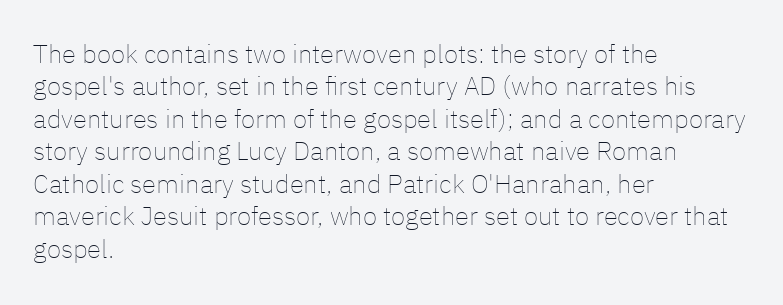
Line spacing here is normal. Nobody touched the tracking dial on this one. Quick note: underline off. Designer's note — italics off, roman on. The lines are quadded left.
